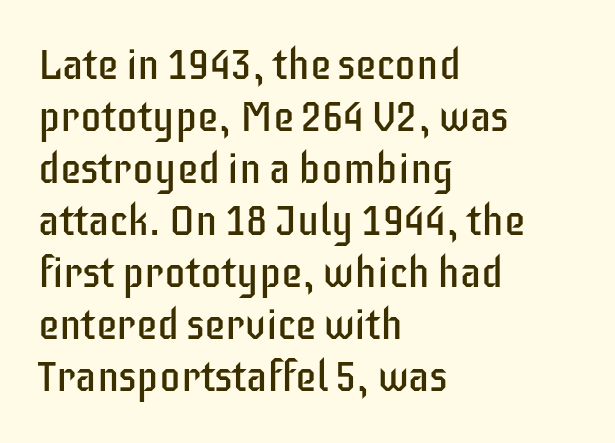
{"serif": "no", "italic": "no", "bold": "no", "weight": "regular", "width": "condensed", "stroke_contrast": "low", "x_height": "large", "monospaced": "no", "underline": "no", "align": "left", "line_spacing_ratio": 1.21, "letter_spacing": "normal", "letter_spacing_em": 0.0, "glyph_px": 43}
